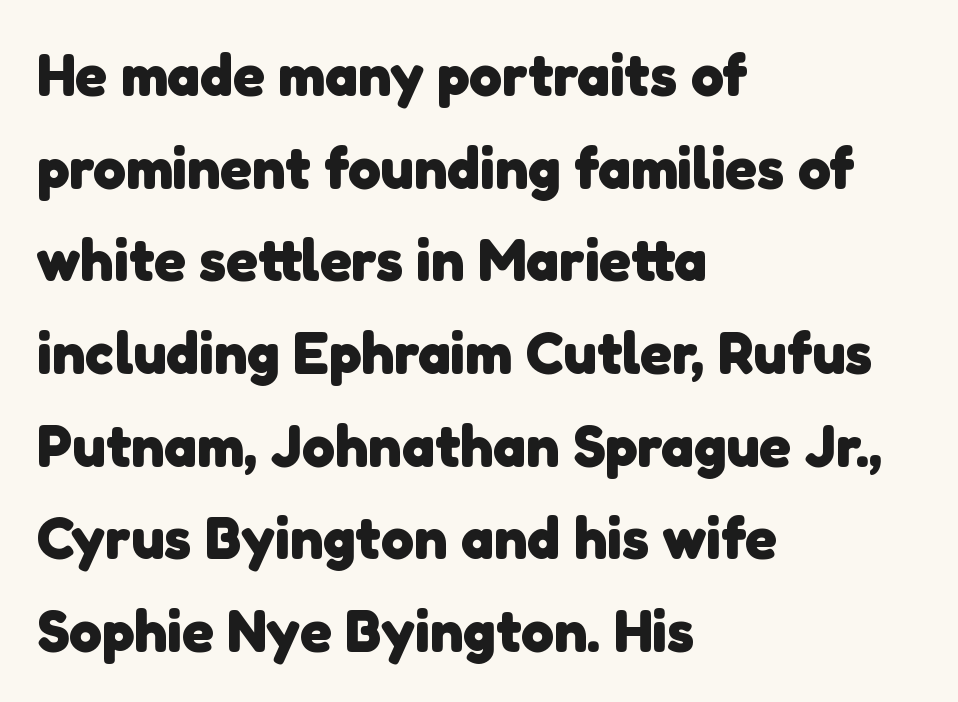
Q: Is the text bold? A: Yes.
Q: Is the typeface a serif or a sans-serif typeface? A: Sans-serif.
Q: Is the text underlined? A: No.
Q: How is the paragraph aligned? A: Left-aligned.
Q: Is the spacing between letters normal or unusually wide? A: Normal.
Q: Is the spacing between lines tight, normal or loose? A: Normal.
Q: Width (condensed, normal, or wide)? A: Normal.
Q: Stroke contrast? A: Low.
Q: x-height? A: Medium.
Q: Monospaced? A: No.
